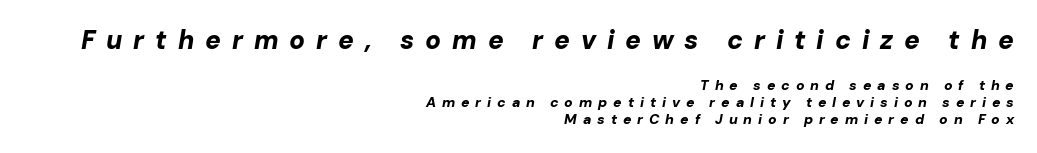
The image shows 26 px bold type, italic (leaning right); set right-aligned, line spacing 1.23x, unusually wide letter spacing (+0.42 em), not underlined; the first (top) block is 1.86x larger.
